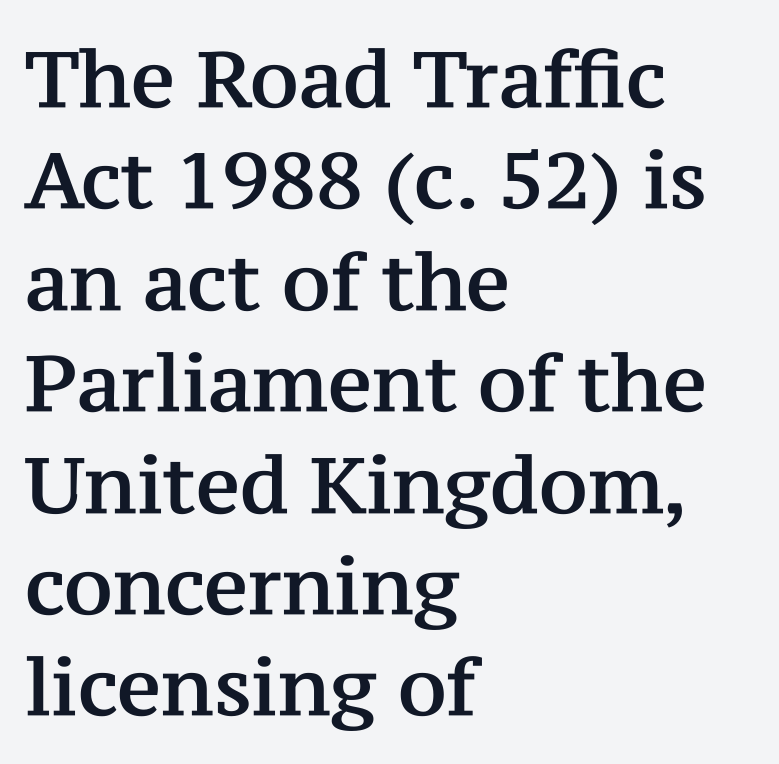
The image shows 78 px serif type, upright; set left-aligned, normal line spacing (1.3x), normal letter spacing, not underlined; medium stroke contrast and a medium x-height.
